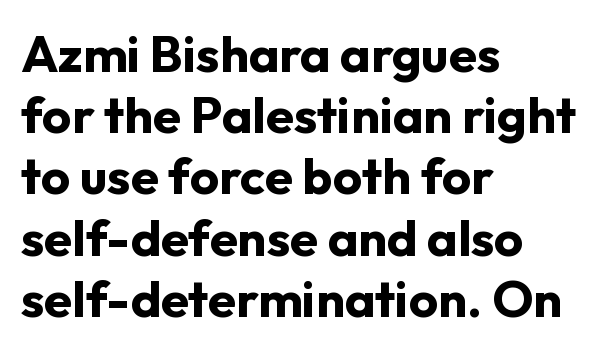
The image shows 51 px bold sans-serif type, upright; set left-aligned, line spacing 1.2x, normal letter spacing, not underlined; low stroke contrast and a medium x-height.
